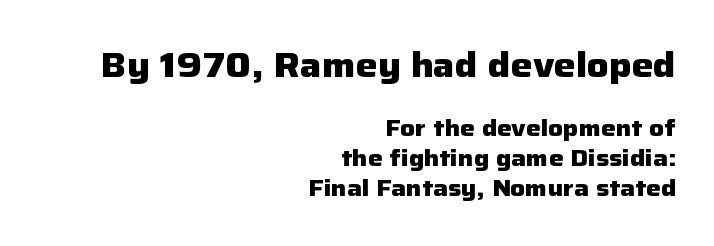
Q: Is the text bold? A: Yes.
Q: Is the text italic (slanted)? A: No, it is upright.
Q: Is the typeface a serif or a sans-serif typeface? A: Sans-serif.
Q: Is the text underlined? A: No.
Q: How is the paragraph aligned? A: Right-aligned.
Q: Is the spacing between letters normal or unusually wide? A: Normal.
Q: Is the spacing between lines tight, normal or loose? A: Normal.
Q: Which block of text is set in a larger size, the first (top) or the second (bottom)? A: The first (top) one.
Q: Width (condensed, normal, or wide)? A: Normal.
Q: Stroke contrast? A: Low.
Q: x-height? A: Medium.
Q: Monospaced? A: No.
